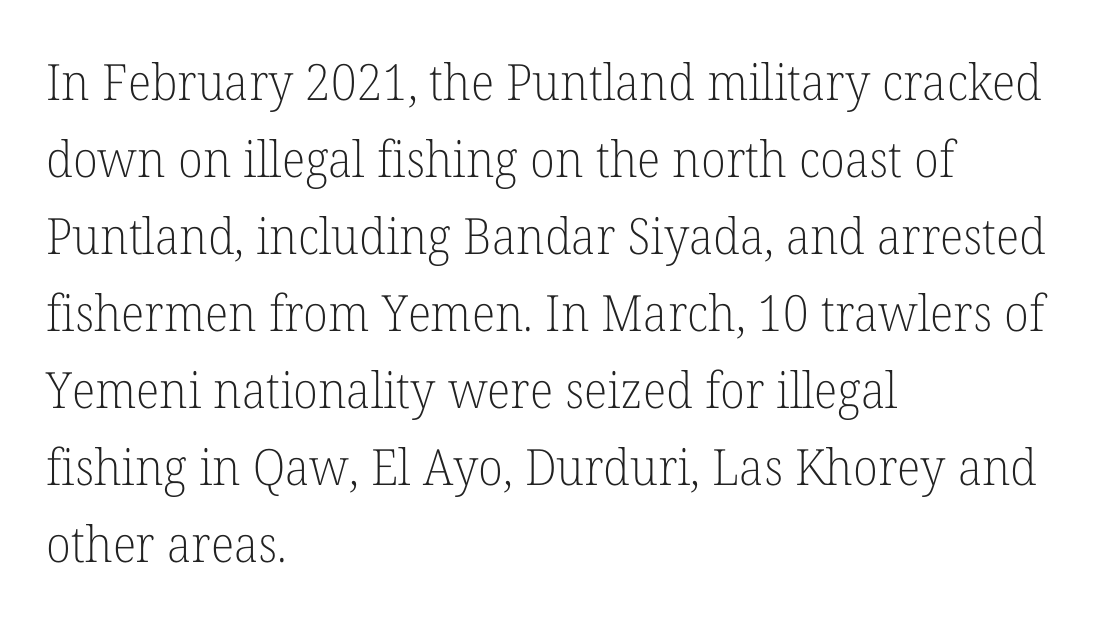
Q: Is the text bold? A: No.
Q: Is the text italic (slanted)? A: No, it is upright.
Q: Is the typeface a serif or a sans-serif typeface? A: Serif.
Q: Is the text underlined? A: No.
Q: How is the paragraph aligned? A: Left-aligned.
Q: Is the spacing between letters normal or unusually wide? A: Normal.
Q: Is the spacing between lines tight, normal or loose? A: Normal.
Q: Width (condensed, normal, or wide)? A: Normal.
Q: Stroke contrast? A: Low.
Q: x-height? A: Medium.
Q: Monospaced? A: No.
